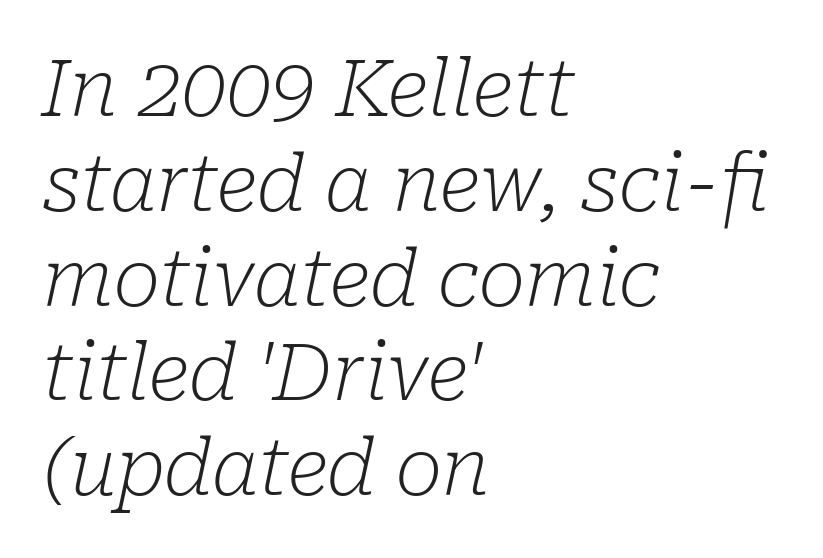
The image shows 79 px light serif type, italic (leaning right); set left-aligned, line spacing 1.2x, normal letter spacing, not underlined; low stroke contrast and a medium x-height.
